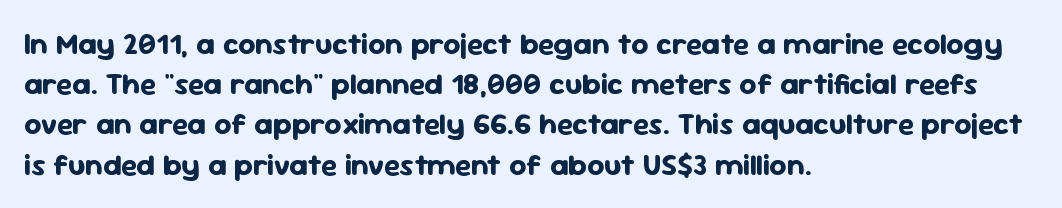
{"serif": "no", "italic": "no", "bold": "yes", "weight": "bold", "width": "normal", "stroke_contrast": "low", "x_height": "medium", "monospaced": "no", "underline": "no", "align": "left", "line_spacing": "normal", "line_spacing_ratio": 1.34, "letter_spacing": "normal", "letter_spacing_em": 0.0, "glyph_px": 30}
